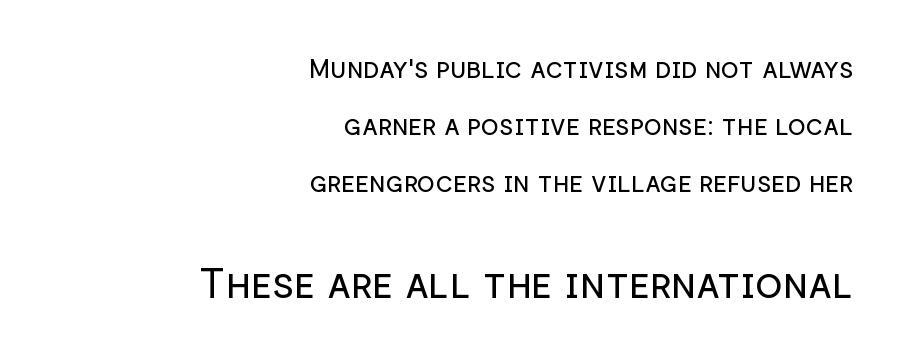
Compare the two chunks: the lower has the greater cap height. Each letter's strokes conclude bluntly, with no projecting serifs. The rag falls on the left side of this text block. This reads as an unemphasized weight, regular at the heaviest. Each letter keeps its own natural width here, so spacing adapts to shape. The glyphs are unaccompanied by any horizontal stroke below them.
